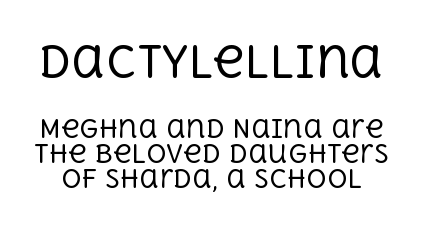
{"serif": "yes", "italic": "no", "bold": "no", "weight": "regular", "width": "normal", "x_height": "large", "monospaced": "no", "underline": "no", "line_spacing": "tight", "line_spacing_ratio": 1.01, "letter_spacing": "normal", "letter_spacing_em": 0.0, "larger_block": "first", "size_ratio": 1.72, "glyph_px": 43}
